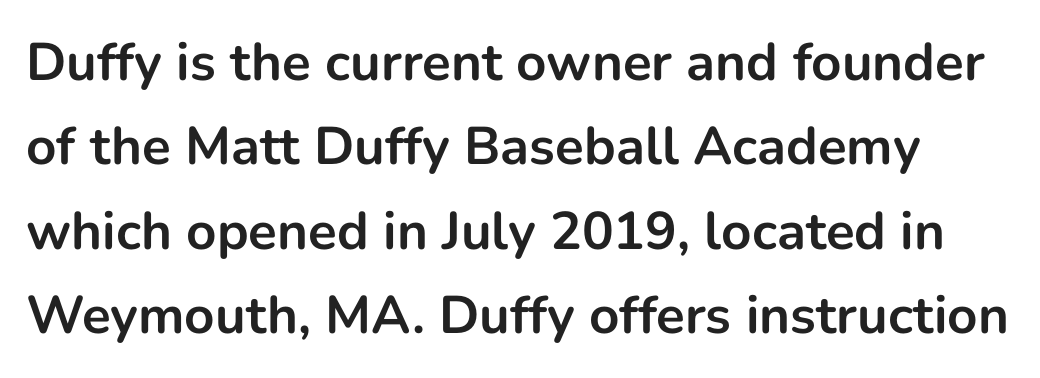
A clean baseline with only descenders dipping below it. When letters stand straight like this, we call the style roman or upright. These lines sit exactly where default settings would place them. Standard letterfit; no display-style spreading of the glyphs. Proportional: the letters do not fall into vertical columns.
